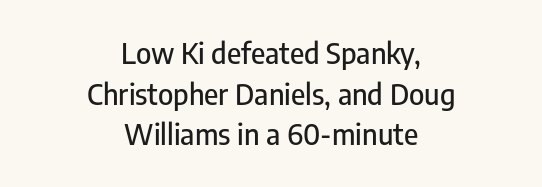
Q: Is the text italic (slanted)? A: No, it is upright.
Q: Is the typeface a serif or a sans-serif typeface? A: Sans-serif.
Q: Is the text underlined? A: No.
Q: How is the paragraph aligned? A: Centered.
Q: Is the spacing between letters normal or unusually wide? A: Normal.
Q: Is the spacing between lines tight, normal or loose? A: Normal.
Q: Width (condensed, normal, or wide)? A: Condensed.
Q: Stroke contrast? A: Low.
Q: x-height? A: Medium.
Q: Monospaced? A: No.
